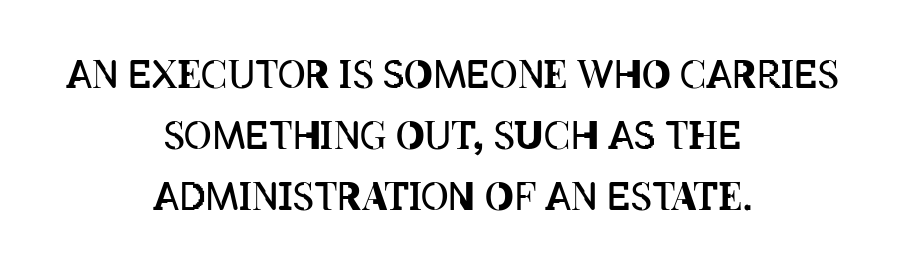
{"italic": "no", "bold": "no", "weight": "regular", "width": "condensed", "stroke_contrast": "low", "x_height": "large", "monospaced": "no", "underline": "no", "align": "center", "line_spacing": "normal", "line_spacing_ratio": 1.61, "letter_spacing": "normal", "letter_spacing_em": 0.0, "glyph_px": 38}
